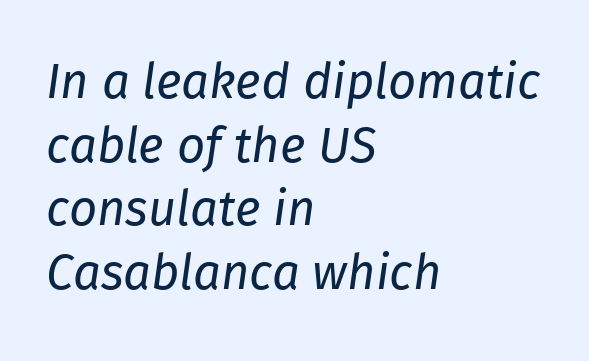
{"italic": "yes", "lean": "right", "slant_degrees": 8, "bold": "no", "weight": "regular", "width": "normal", "stroke_contrast": "low", "x_height": "medium", "monospaced": "no", "underline": "no", "align": "left", "line_spacing": "normal", "line_spacing_ratio": 1.3, "letter_spacing": "normal", "letter_spacing_em": 0.0, "glyph_px": 49}
